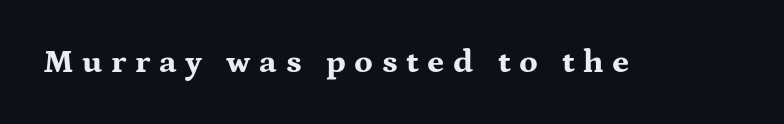
The letters carry serifs — small finishing strokes at the ends of their stems. The letters stand upright; this is a roman face. The zone under the glyphs is completely vacant. You'd pick this weight for a headline — it's a proper bold. This rendering widens character spacing well past its baseline value.
